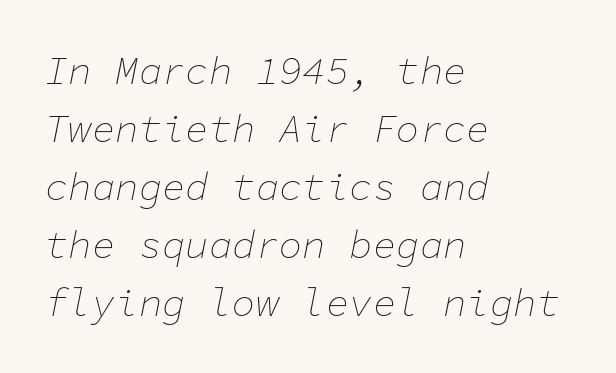
Q: Is the text bold? A: No.
Q: Is the text italic (slanted)? A: Yes, it leans right by about 11 degrees.
Q: Is the text underlined? A: No.
Q: How is the paragraph aligned? A: Left-aligned.
Q: Is the spacing between letters normal or unusually wide? A: Normal.
Q: Is the spacing between lines tight, normal or loose? A: Normal.
Q: Width (condensed, normal, or wide)? A: Normal.
Q: Stroke contrast? A: Low.
Q: x-height? A: Medium.
Q: Monospaced? A: Yes.
